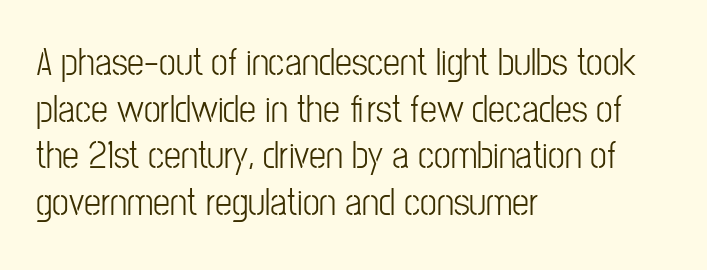
Q: Is the text italic (slanted)? A: No, it is upright.
Q: Is the typeface a serif or a sans-serif typeface? A: Sans-serif.
Q: Is the text underlined? A: No.
Q: How is the paragraph aligned? A: Left-aligned.
Q: Is the spacing between letters normal or unusually wide? A: Normal.
Q: Width (condensed, normal, or wide)? A: Condensed.
Q: Stroke contrast? A: Low.
Q: x-height? A: Medium.
Q: Monospaced? A: No.
